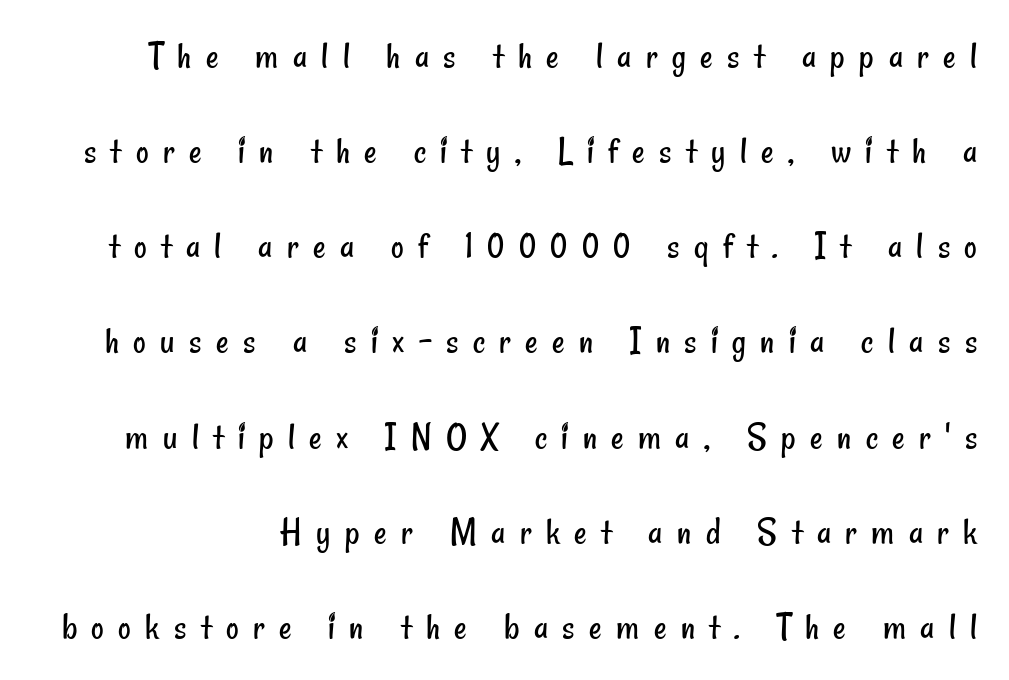
Q: Is the text bold? A: No.
Q: Is the typeface a serif or a sans-serif typeface? A: Sans-serif.
Q: Is the text underlined? A: No.
Q: Is the spacing between letters normal or unusually wide? A: Unusually wide.
Q: Is the spacing between lines tight, normal or loose? A: Loose.
Q: Width (condensed, normal, or wide)? A: Condensed.
Q: Stroke contrast? A: Low.
Q: x-height? A: Small.
Q: Monospaced? A: No.
